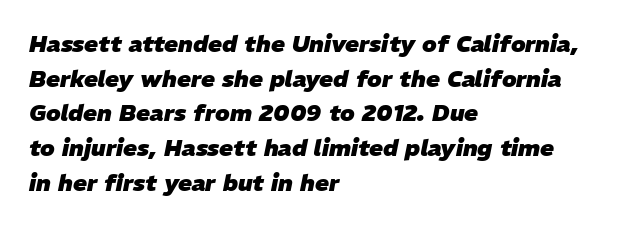
The image shows 23 px bold type, italic (leaning right); set left-aligned, normal line spacing (1.51x), normal letter spacing, not underlined.
